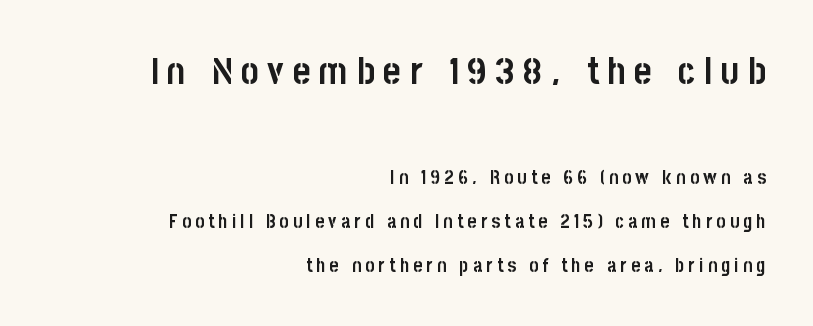
The image shows 38 px semibold, condensed sans-serif type, upright; set right-aligned, loose line spacing (2.31x), unusually wide letter spacing (+0.23 em), not underlined; the first (top) block is 2.0x larger; low stroke contrast and a large x-height.
